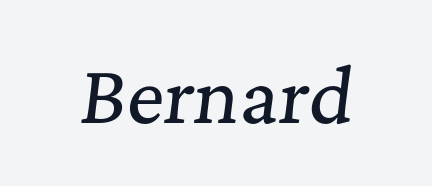
The baseline area is clear. Caption: standard tracking, unaltered. Look at the bottom of the vertical strokes: they flare into serifs here. You could not count columns in this text — the font is proportionally spaced. An italicized treatment has been applied to the whole sample.
